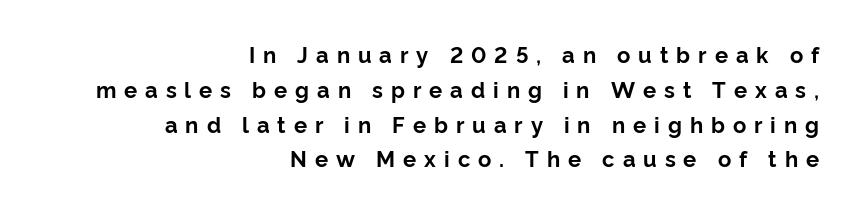
Quick note: underline off. Regarding leading, the lines here are spaced in the standard way. Reading down the block, your eye finds every line finishing at a fixed right position. The letters stand straight up with perfectly vertical stems.
